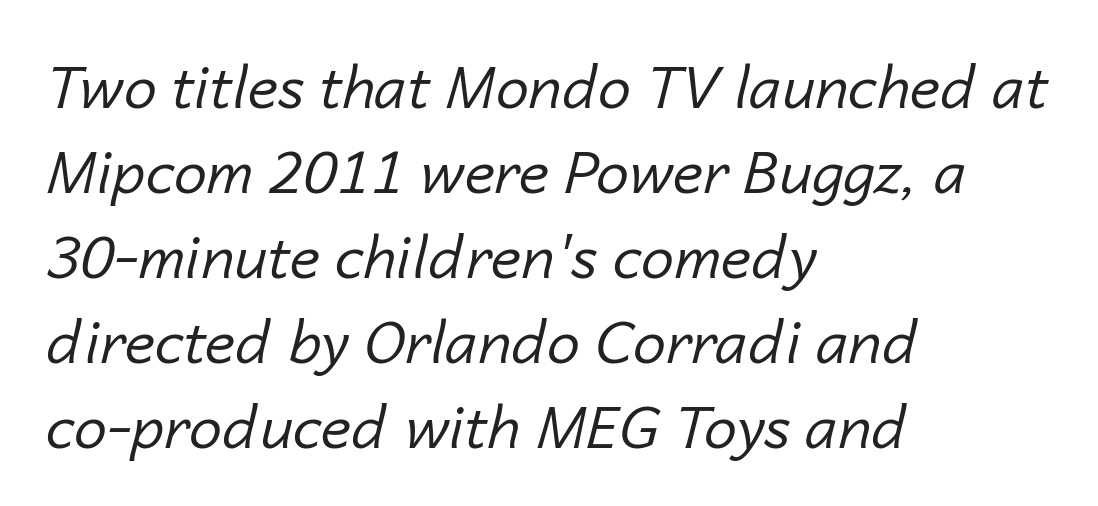
{"italic": "yes", "lean": "right", "slant_degrees": 14, "bold": "no", "weight": "regular", "width": "normal", "stroke_contrast": "low", "x_height": "medium", "monospaced": "no", "underline": "no", "align": "left", "line_spacing": "normal", "line_spacing_ratio": 1.44, "letter_spacing": "normal", "letter_spacing_em": 0.0, "glyph_px": 59}
